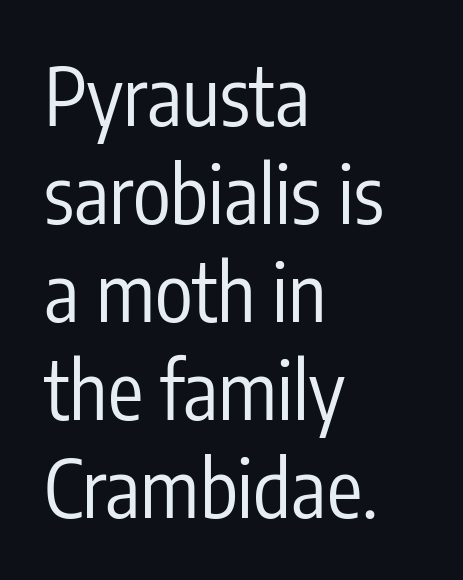
Q: Is the text bold? A: No.
Q: Is the text italic (slanted)? A: No, it is upright.
Q: Is the typeface a serif or a sans-serif typeface? A: Sans-serif.
Q: Is the text underlined? A: No.
Q: How is the paragraph aligned? A: Left-aligned.
Q: Is the spacing between letters normal or unusually wide? A: Normal.
Q: Width (condensed, normal, or wide)? A: Condensed.
Q: Stroke contrast? A: Low.
Q: x-height? A: Medium.
Q: Monospaced? A: No.
